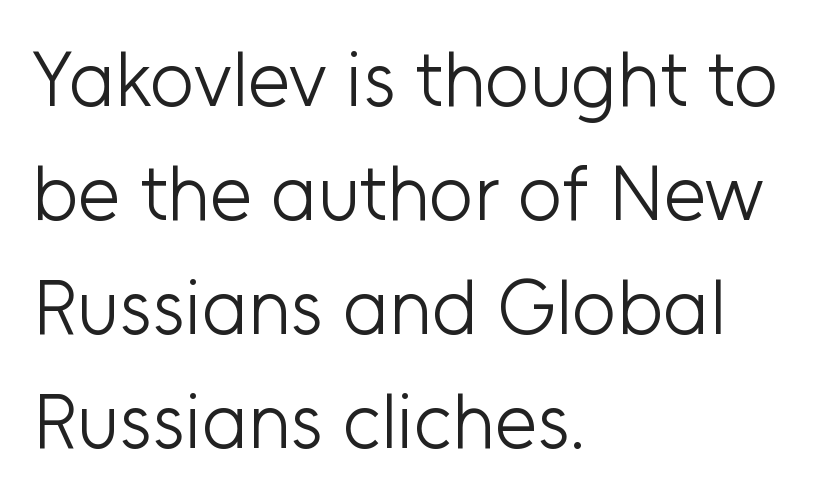
Q: Is the text bold? A: No.
Q: Is the text italic (slanted)? A: No, it is upright.
Q: Is the typeface a serif or a sans-serif typeface? A: Sans-serif.
Q: Is the text underlined? A: No.
Q: How is the paragraph aligned? A: Left-aligned.
Q: Is the spacing between letters normal or unusually wide? A: Normal.
Q: Is the spacing between lines tight, normal or loose? A: Normal.
Q: Width (condensed, normal, or wide)? A: Normal.
Q: Stroke contrast? A: Low.
Q: x-height? A: Medium.
Q: Monospaced? A: No.
